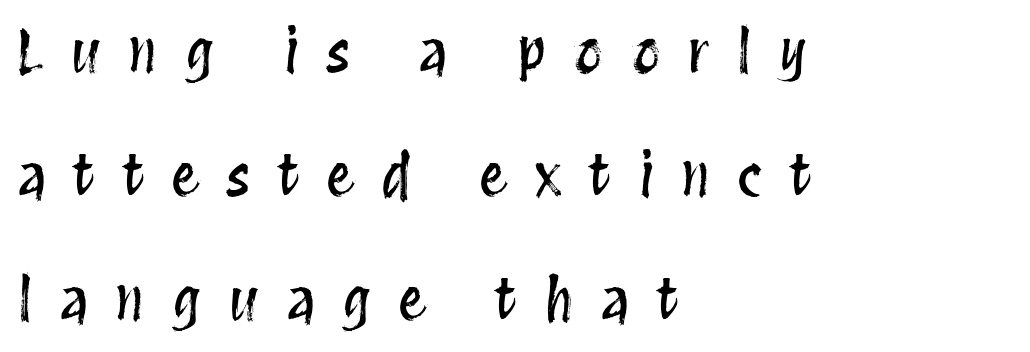
If you measured baseline to baseline, you'd find a long distance. Is the block centered? No — it sits flush against the left margin. The rendering uses natural spacing where letterforms have individual widths. Only glyphs here, with clear space below each row. Is there any slant? The stems are plumb. Observe the wide spacing: letters keep a clear distance from each other.
